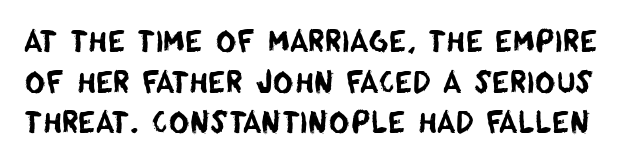
{"serif": "no", "width": "normal", "stroke_contrast": "low", "x_height": "large", "monospaced": "no", "underline": "no", "line_spacing": "normal", "line_spacing_ratio": 1.45, "letter_spacing": "normal", "letter_spacing_em": 0.0, "glyph_px": 28}
